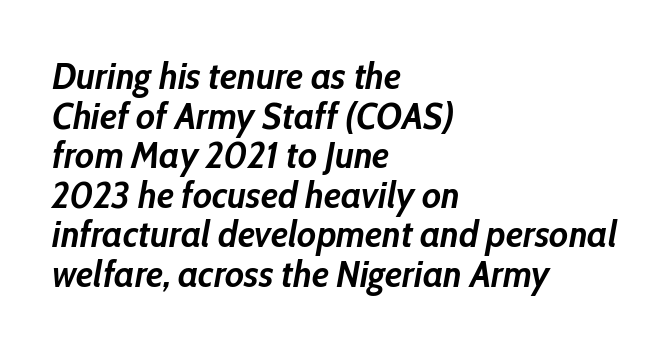
The image shows 38 px semibold, condensed type, italic (leaning right); set left-aligned, tight line spacing (1.04x), normal letter spacing, not underlined; low stroke contrast and a medium x-height.
